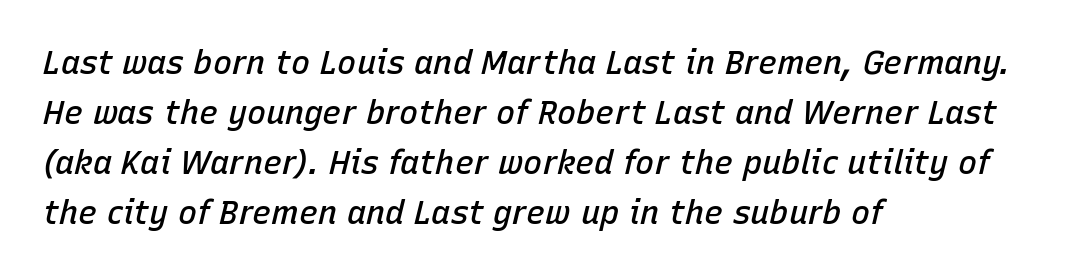
The image shows 32 px semibold type, italic (leaning right); set left-aligned, normal line spacing (1.56x), normal letter spacing, not underlined; low stroke contrast and a medium x-height.
